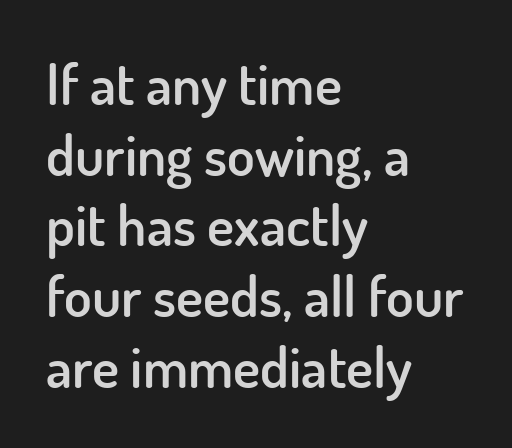
{"serif": "no", "italic": "no", "bold": "semi", "weight": "semibold", "width": "normal", "stroke_contrast": "low", "x_height": "small", "monospaced": "no", "underline": "no", "align": "left", "line_spacing_ratio": 1.24, "letter_spacing": "normal", "letter_spacing_em": 0.0, "glyph_px": 57}
